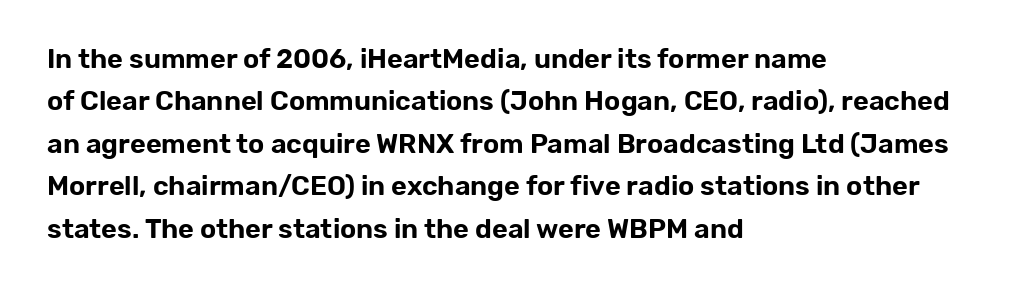
The image shows 27 px text type, upright; set left-aligned, normal line spacing (1.57x), normal letter spacing, not underlined.
